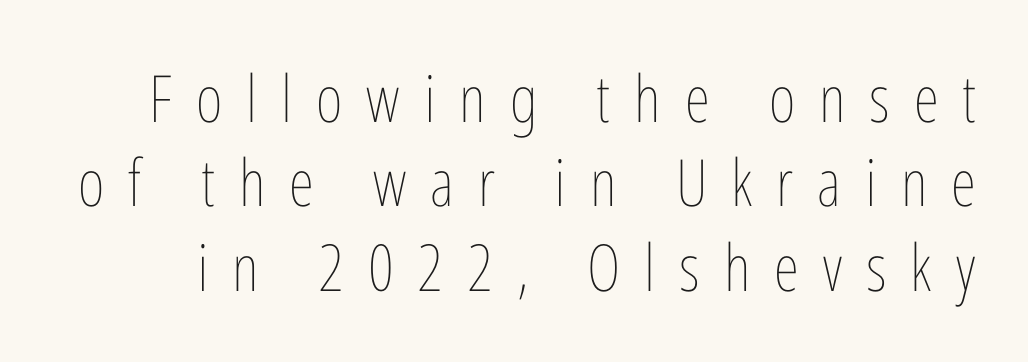
The image shows 65 px thin, condensed type, upright; set normal line spacing (1.3x), unusually wide letter spacing (+0.37 em), not underlined; low stroke contrast and a medium x-height.
